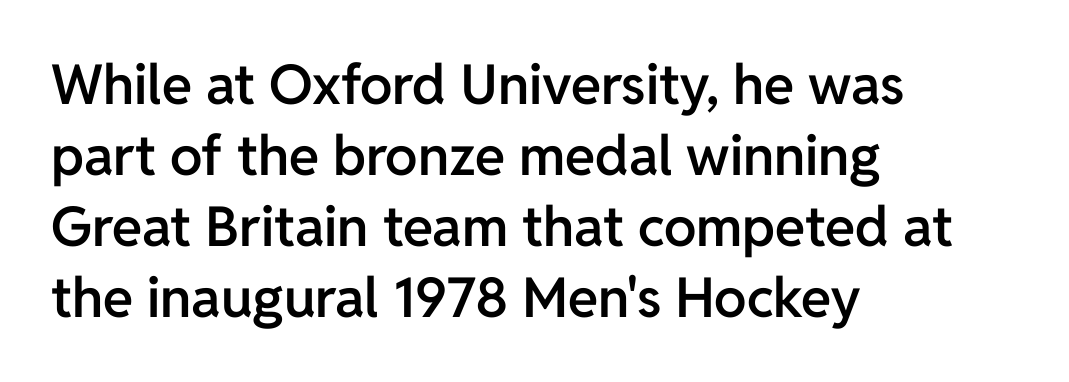
{"serif": "no", "italic": "no", "bold": "semi", "weight": "semibold", "width": "normal", "stroke_contrast": "low", "x_height": "medium", "monospaced": "no", "underline": "no", "align": "left", "line_spacing": "normal", "line_spacing_ratio": 1.29, "letter_spacing": "normal", "letter_spacing_em": 0.0, "glyph_px": 55}
